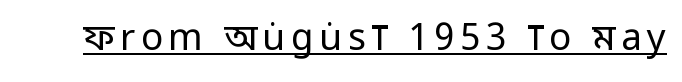
Q: Is the text bold? A: No.
Q: Is the text italic (slanted)? A: No, it is upright.
Q: Is the typeface a serif or a sans-serif typeface? A: Sans-serif.
Q: Is the text underlined? A: Yes.
Q: Width (condensed, normal, or wide)? A: Condensed.
Q: Stroke contrast? A: Low.
Q: x-height? A: Large.
Q: Monospaced? A: No.
